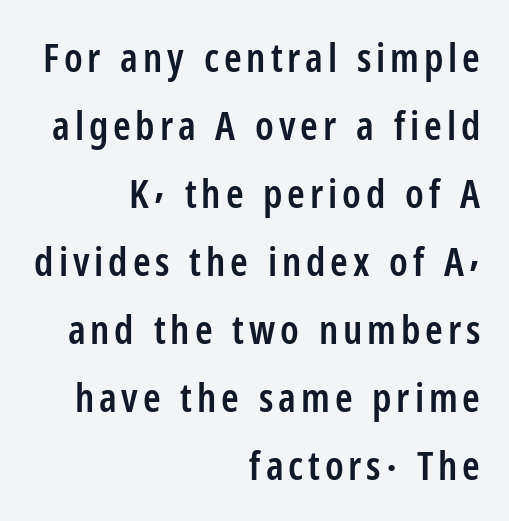
The designer went with a sans here, leaving each stem footless. No word sits above an underline. The lines in this sample share a right terminus and differ only in where they begin. Vertical strokes here are truly vertical. The line-height multiplier appears to be the usual default. Semibold letterforms, between regular and bold.
